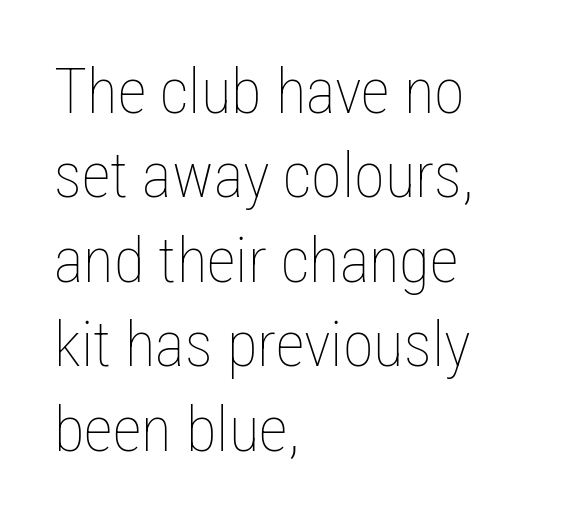
The image shows 63 px thin, condensed type, upright; set left-aligned, normal line spacing (1.34x), normal letter spacing, not underlined; low stroke contrast and a medium x-height.
